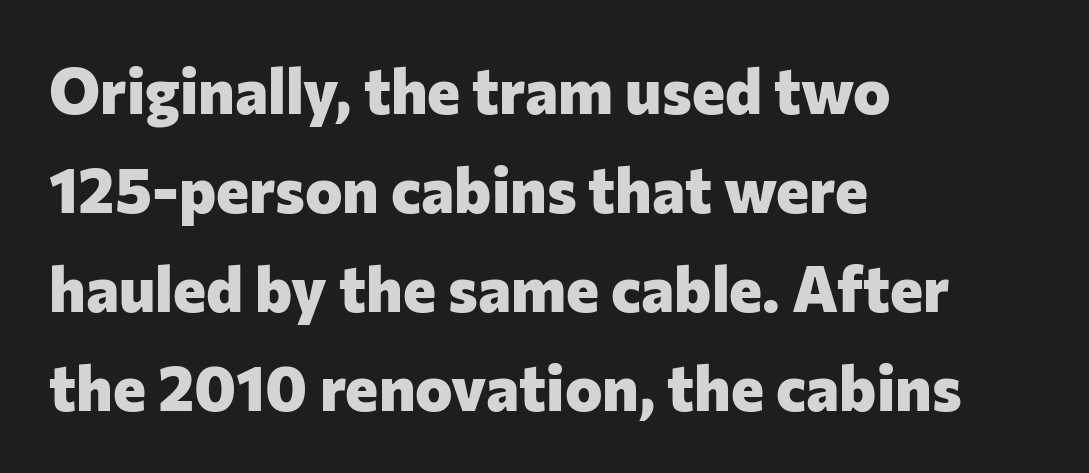
The image shows 63 px heavy sans-serif type, upright; set left-aligned, normal line spacing (1.57x), normal letter spacing, not underlined; low stroke contrast and a medium x-height.
